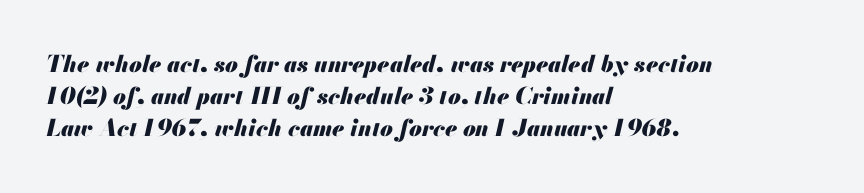
{"italic": "yes", "lean": "right", "slant_degrees": 13, "bold": "yes", "underline": "no", "align": "left", "line_spacing": "normal", "line_spacing_ratio": 1.4, "letter_spacing": "normal", "letter_spacing_em": 0.0, "glyph_px": 23}
